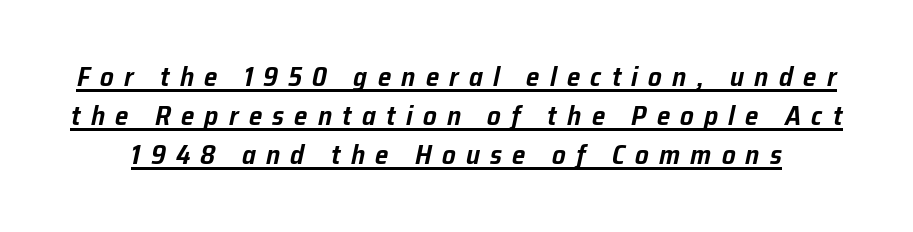
This sample keeps an unexceptional amount of space between lines. Words appear elongated and porous because spacing is wide. When letters slant like this, we call the style italic. This rendering features underlined lettering.
